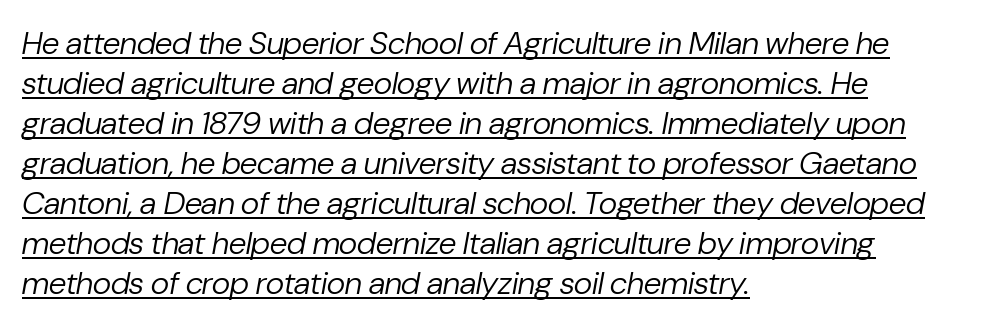
The typesetting does not lean heavy: it is not bold. The ragged edge is on the right, which tells us the setting is flush left. The passage shown is typed in a proportional face where columns would drift. Is there much room between lines? A standard amount, neither cramped nor airy. Decoration check: the copy is underlined. The face used here has a pronounced slope to its letters.
